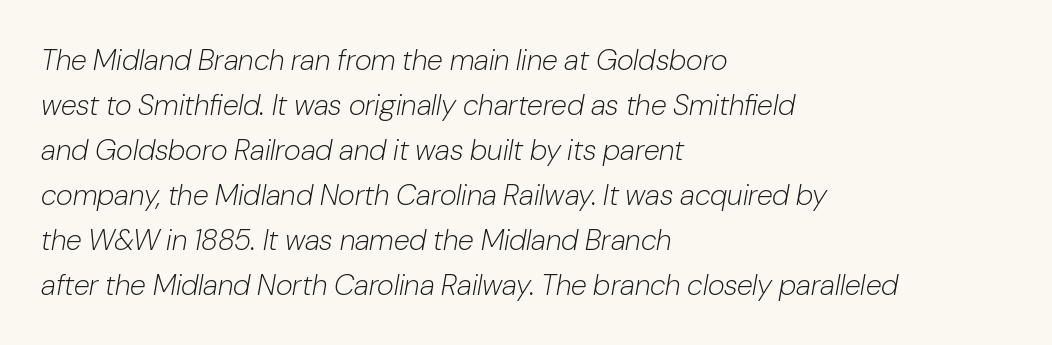
{"italic": "yes", "lean": "right", "slant_degrees": 10, "bold": "no", "weight": "light", "width": "normal", "stroke_contrast": "low", "x_height": "medium", "monospaced": "no", "underline": "no", "align": "left", "line_spacing": "normal", "line_spacing_ratio": 1.55, "letter_spacing": "normal", "letter_spacing_em": 0.0, "glyph_px": 29}
